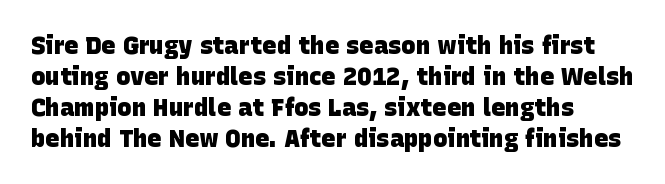
Q: Is the text bold? A: Yes.
Q: Is the text underlined? A: No.
Q: Is the spacing between letters normal or unusually wide? A: Normal.
Q: Is the spacing between lines tight, normal or loose? A: Normal.
